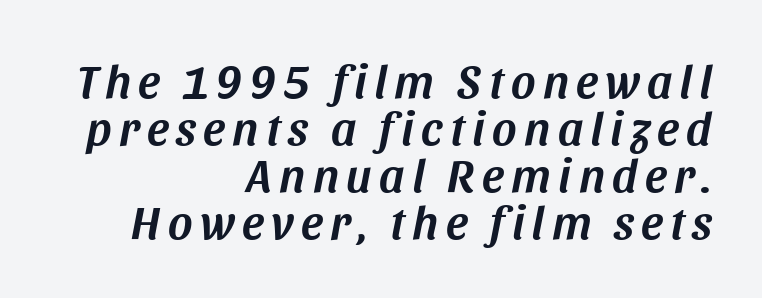
Visually the block forms a straight wall on the right and a jagged coastline on the left. Decoration check: the copy has no underline. You can tell it's italic because the verticals aren't actually vertical. These lines are rendered in a variable-pitch font.
